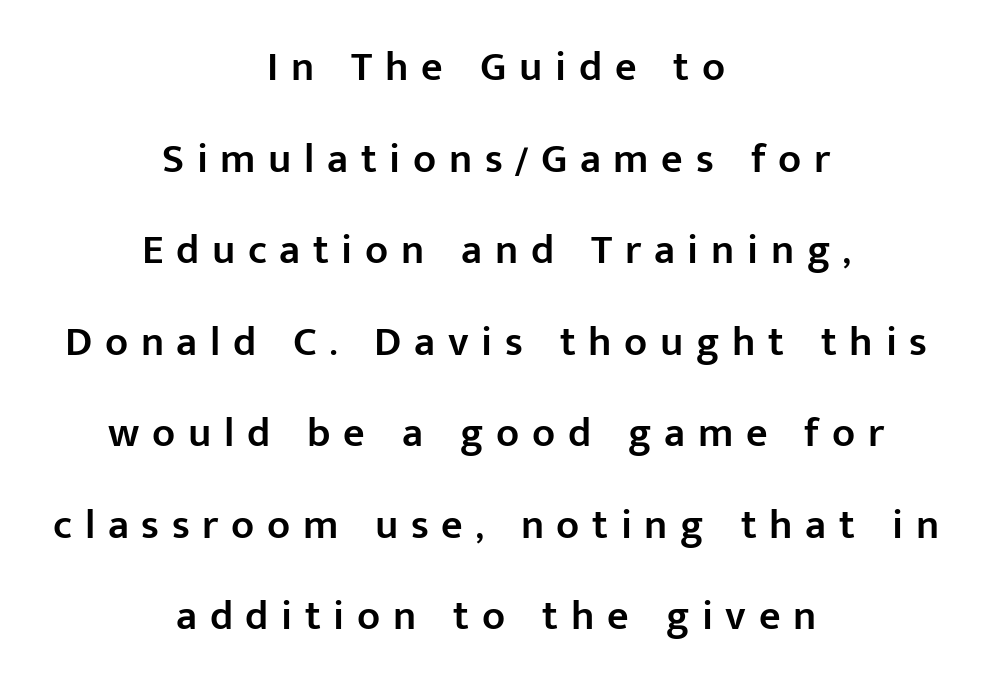
{"serif": "no", "italic": "no", "bold": "semi", "weight": "semibold", "width": "normal", "stroke_contrast": "low", "x_height": "medium", "monospaced": "no", "underline": "no", "align": "center", "line_spacing": "loose", "line_spacing_ratio": 2.18, "letter_spacing": "wide", "letter_spacing_em": 0.3, "glyph_px": 42}
